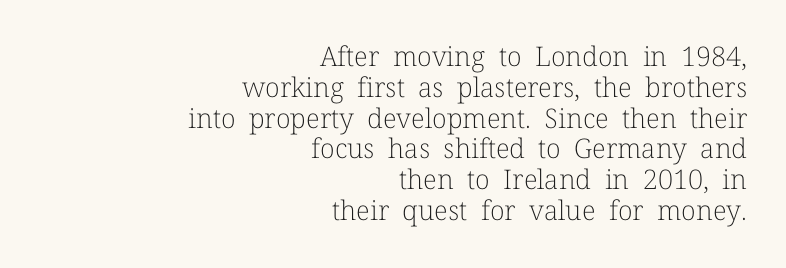
Q: Is the text bold? A: No.
Q: Is the text italic (slanted)? A: No, it is upright.
Q: Is the text underlined? A: No.
Q: How is the paragraph aligned? A: Right-aligned.
Q: Is the spacing between letters normal or unusually wide? A: Normal.
Q: Is the spacing between lines tight, normal or loose? A: Tight.
